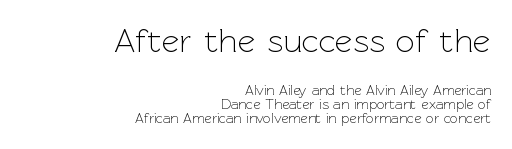
{"serif": "no", "italic": "no", "bold": "no", "weight": "light", "width": "normal", "x_height": "medium", "monospaced": "no", "underline": "no", "align": "right", "line_spacing": "tight", "line_spacing_ratio": 1.0, "letter_spacing": "normal", "letter_spacing_em": 0.0, "larger_block": "first", "size_ratio": 2.43, "glyph_px": 34}
